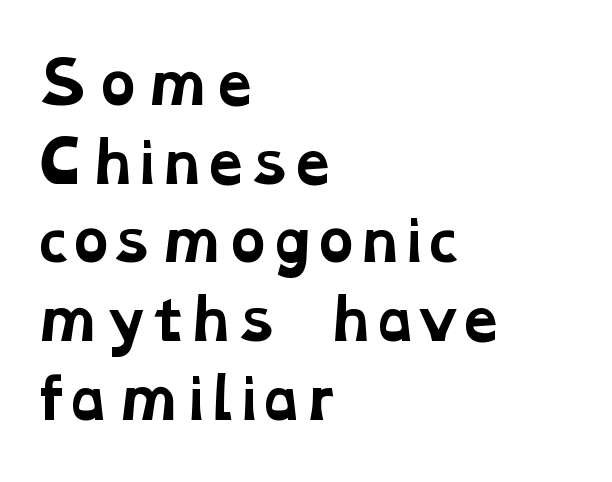
{"serif": "yes", "bold": "yes", "weight": "bold", "width": "wide", "stroke_contrast": "low", "x_height": "medium", "monospaced": "no", "underline": "no", "align": "left", "line_spacing": "normal", "line_spacing_ratio": 1.43, "letter_spacing": "normal", "letter_spacing_em": 0.0, "glyph_px": 55}
